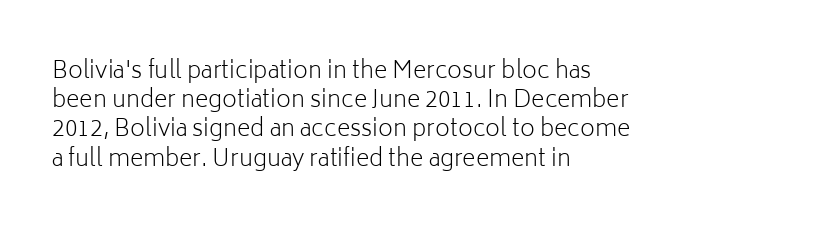
Nothing unusual about the tracking: characters are spaced as the font intends. Caption: multi-line text, flush left, ragged right. How would I describe the line gaps? Plain and ordinary. Unbolded letterforms with no extra heft.
